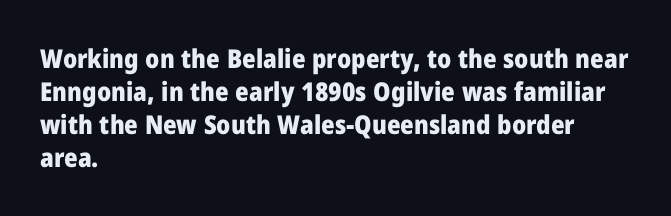
The image shows 26 px bold type, upright; set left-aligned, normal line spacing (1.27x), normal letter spacing, not underlined.
